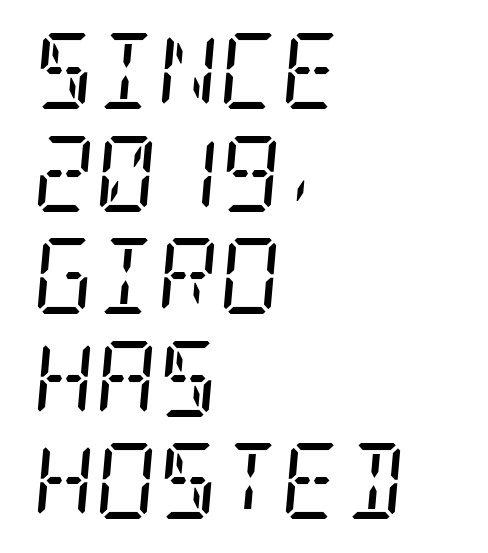
{"serif": "yes", "italic": "yes", "lean": "right", "slant_degrees": 5, "bold": "no", "weight": "regular", "width": "condensed", "stroke_contrast": "low", "x_height": "large", "underline": "no", "align": "left", "line_spacing": "normal", "line_spacing_ratio": 1.35, "letter_spacing": "normal", "letter_spacing_em": 0.0, "glyph_px": 76}
